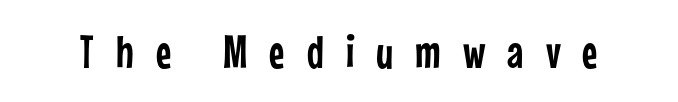
Glyph-to-glyph distance is far greater than everyday printed text. Italic: no, the glyphs are upright roman. Do the characters align in a grid? No, the font is proportional. Observe the absence of serifs on each vertical stroke in this sample. A clean baseline with only descenders dipping below it.
